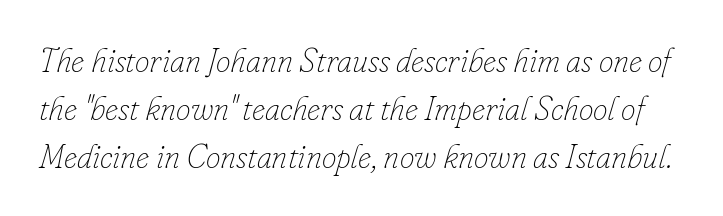
Q: Is the text bold? A: No.
Q: Is the text italic (slanted)? A: Yes, it leans right by about 16 degrees.
Q: Is the text underlined? A: No.
Q: Is the spacing between letters normal or unusually wide? A: Normal.
Q: Is the spacing between lines tight, normal or loose? A: Normal.
Q: Width (condensed, normal, or wide)? A: Normal.
Q: Stroke contrast? A: Low.
Q: x-height? A: Small.
Q: Monospaced? A: No.
